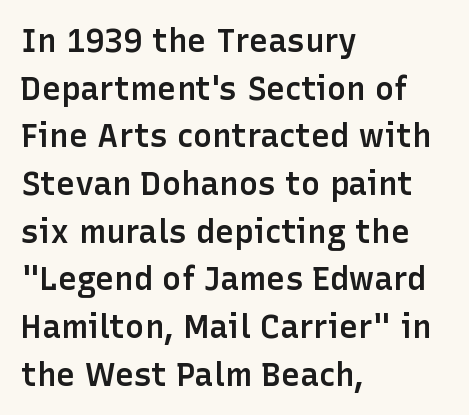
The image shows 32 px semibold sans-serif type, upright; set left-aligned, normal line spacing (1.49x), normal letter spacing, not underlined; low stroke contrast and a medium x-height.
